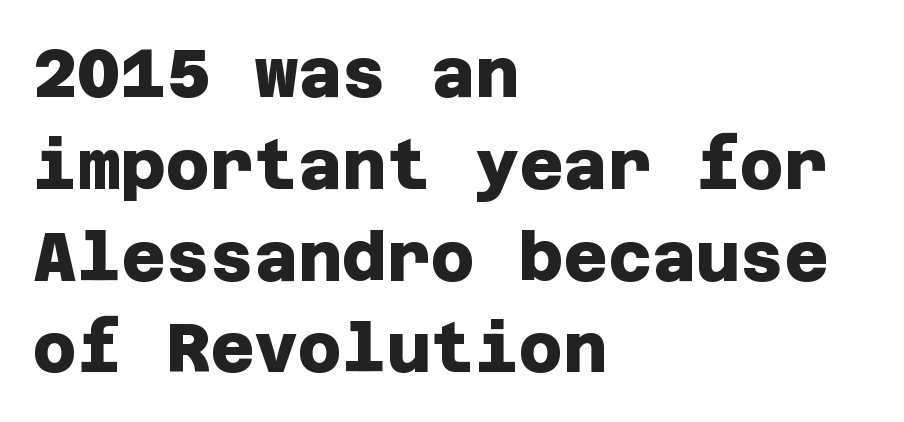
{"serif": "no", "bold": "yes", "weight": "heavy", "width": "normal", "stroke_contrast": "low", "x_height": "large", "underline": "no", "align": "left", "line_spacing": "normal", "line_spacing_ratio": 1.35, "letter_spacing": "normal", "letter_spacing_em": 0.0, "glyph_px": 68}
